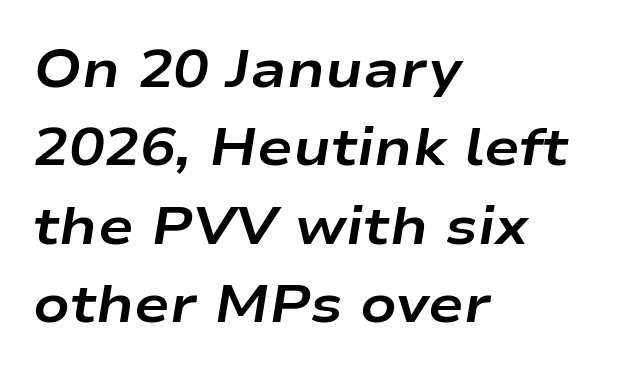
{"italic": "yes", "lean": "right", "slant_degrees": 9, "bold": "yes", "weight": "bold", "width": "wide", "stroke_contrast": "low", "x_height": "medium", "monospaced": "no", "underline": "no", "align": "left", "line_spacing": "normal", "line_spacing_ratio": 1.48, "letter_spacing": "normal", "letter_spacing_em": 0.0, "glyph_px": 53}
